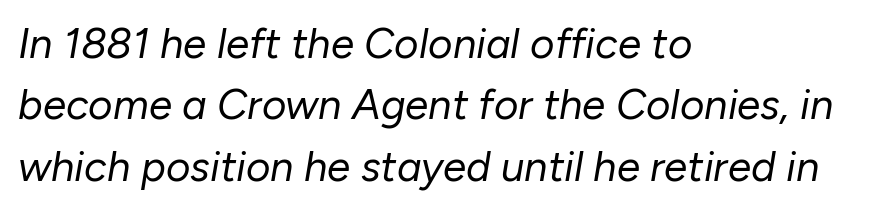
Letters rest on an invisible, unmarked baseline. Each word holds together tightly as a unit, with standard inter-letter gaps. Yep, that's italic — everything's leaning. Casual observation: everything's shoved over to the left. Unbolded letterforms with no extra heft.
